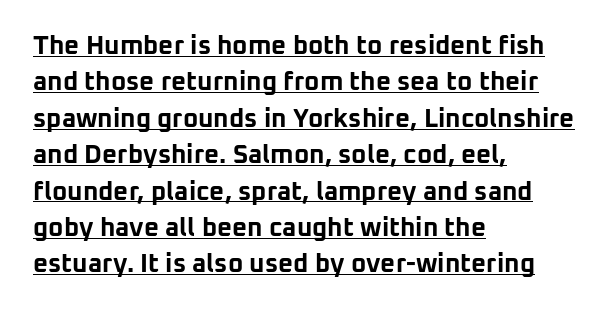
Layout note: lines flush left. Thick stems and heavy bowls — unmistakably bold. Between one letter and the next there's only the usual sliver of space. Each line of the rendering has a horizontal stroke beneath the glyphs. Students, observe: this is what conventionally led text looks like. This is roman type, the default non-slanted kind.
